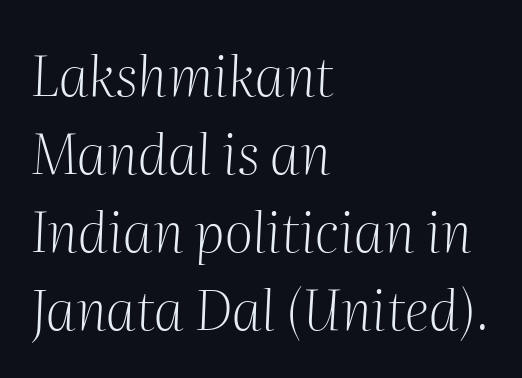
The text carries the slant typical of an italic or oblique font. The rendering uses natural spacing where letterforms have individual widths. Look at the bottom of the vertical strokes: they flare into serifs here. Between one letter and the next there's only the usual sliver of space. Teacher's note: observe the even left margin — that is flush-left alignment. Leading matches the norm, producing a regular column.
